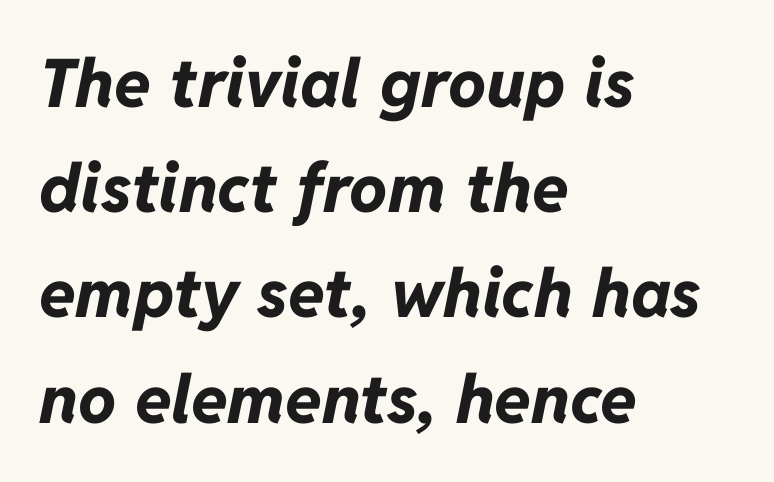
Q: Is the text bold? A: Yes.
Q: Is the text italic (slanted)? A: Yes, it leans right by about 11 degrees.
Q: Is the text underlined? A: No.
Q: How is the paragraph aligned? A: Left-aligned.
Q: Is the spacing between letters normal or unusually wide? A: Normal.
Q: Is the spacing between lines tight, normal or loose? A: Normal.
Q: Width (condensed, normal, or wide)? A: Normal.
Q: Stroke contrast? A: Low.
Q: x-height? A: Medium.
Q: Monospaced? A: No.
